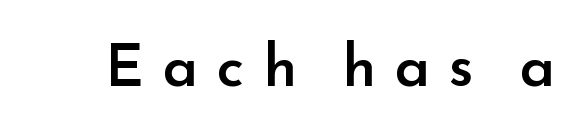
{"serif": "no", "italic": "no", "bold": "semi", "weight": "semibold", "width": "normal", "stroke_contrast": "low", "x_height": "small", "monospaced": "no", "underline": "no", "letter_spacing": "wide", "letter_spacing_em": 0.32, "glyph_px": 59}
